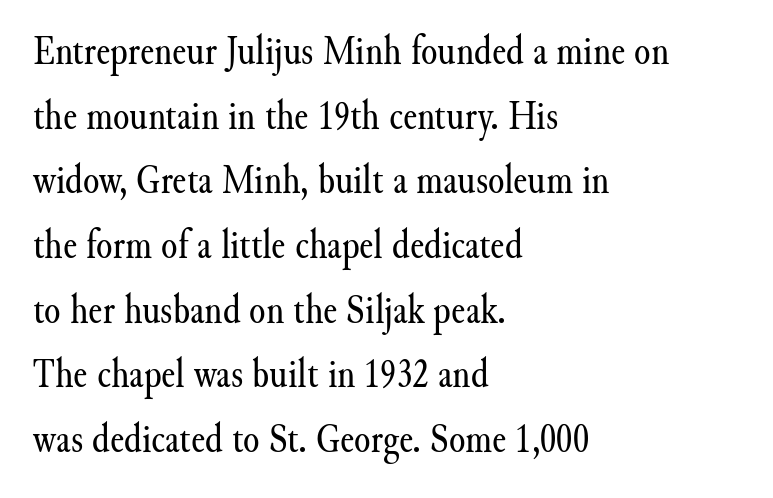
{"serif": "yes", "italic": "no", "bold": "no", "weight": "regular", "width": "normal", "stroke_contrast": "medium", "x_height": "small", "monospaced": "no", "underline": "no", "align": "left", "line_spacing": "normal", "line_spacing_ratio": 1.54, "letter_spacing": "normal", "letter_spacing_em": 0.0, "glyph_px": 42}
